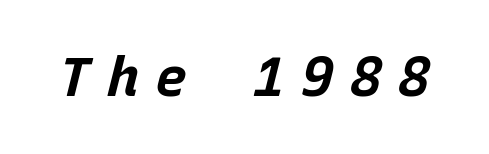
The image shows 54 px bold type, italic (leaning right), monospaced; set unusually wide letter spacing (+0.3 em), not underlined; low stroke contrast and a large x-height.
